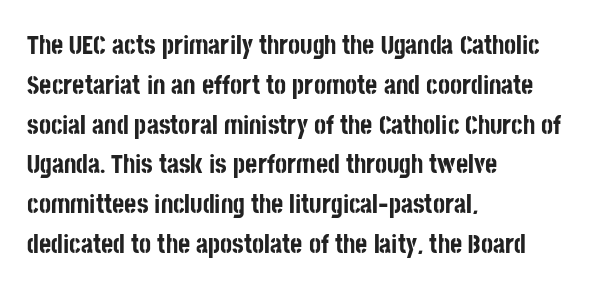
Plenty of ink on the page — the face is bold. Vertical spacing — default. Descenders hang freely into open space. All the whitespace from short lines collects on the right. This rendering leaves character spacing at its baseline value. Do the letters lean? They stand straight.
